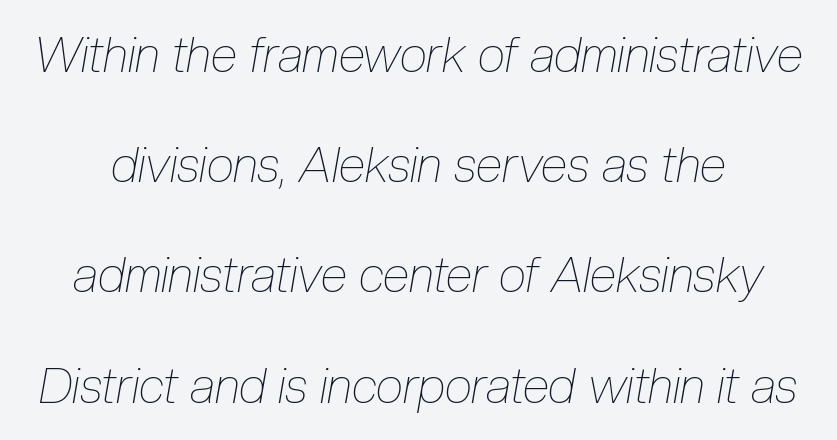
The image shows 49 px thin, condensed type, italic (leaning right); set loose line spacing (2.25x), normal letter spacing, not underlined; low stroke contrast and a medium x-height.
